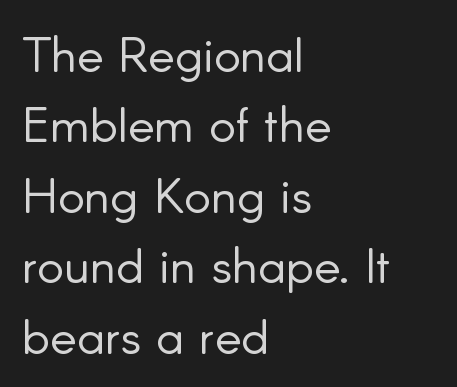
The image shows 50 px light sans-serif type, upright; set left-aligned, normal line spacing (1.41x), normal letter spacing, not underlined; low stroke contrast and a small x-height.
